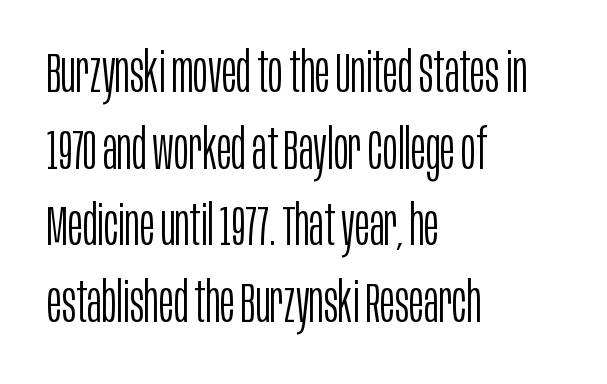
The image shows 56 px light, condensed sans-serif type, upright; set left-aligned, normal line spacing (1.37x), normal letter spacing, not underlined; low stroke contrast and a large x-height.
